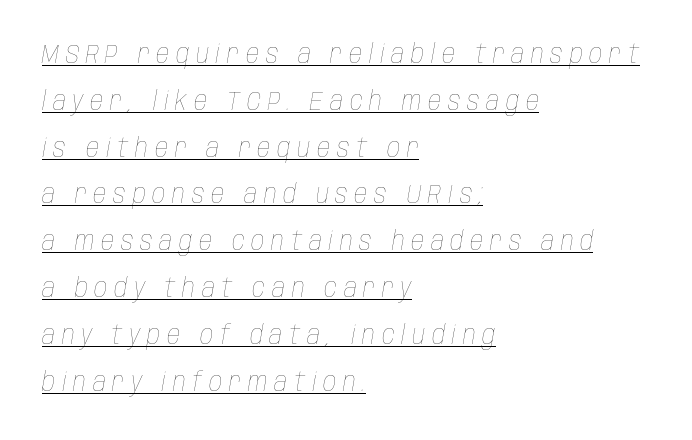
Q: Is the text bold? A: No.
Q: Is the text italic (slanted)? A: Yes, it leans right by about 10 degrees.
Q: Is the text underlined? A: Yes.
Q: How is the paragraph aligned? A: Left-aligned.
Q: Is the spacing between letters normal or unusually wide? A: Unusually wide.
